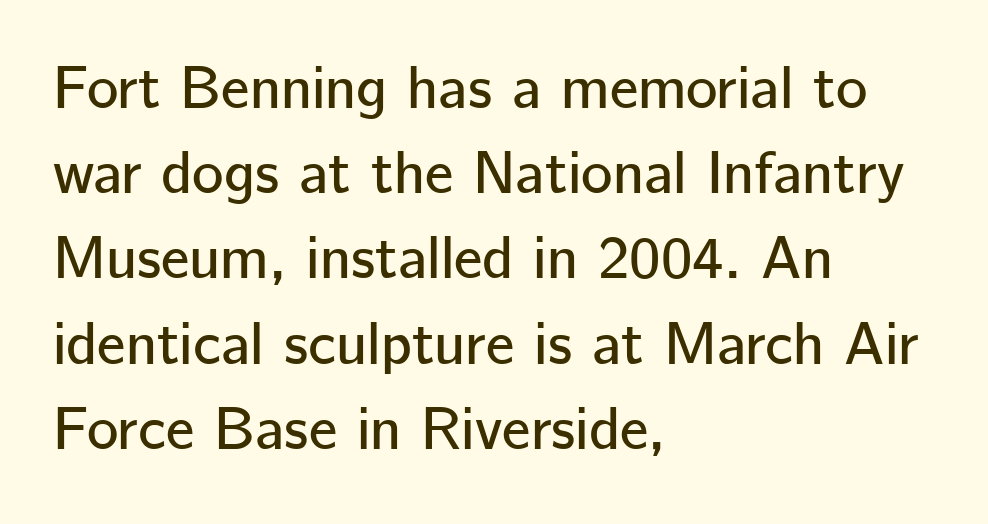
The image shows 60 px sans-serif type, upright; set left-aligned, normal line spacing (1.42x), normal letter spacing, not underlined; low stroke contrast and a medium x-height.
